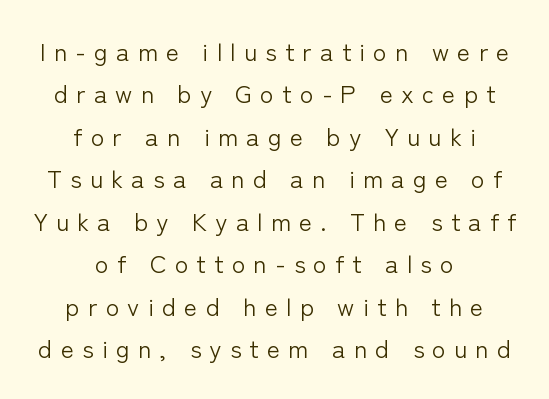
Q: Is the text bold? A: No.
Q: Is the text italic (slanted)? A: No, it is upright.
Q: Is the text underlined? A: No.
Q: How is the paragraph aligned? A: Centered.
Q: Is the spacing between letters normal or unusually wide? A: Unusually wide.
Q: Is the spacing between lines tight, normal or loose? A: Normal.
